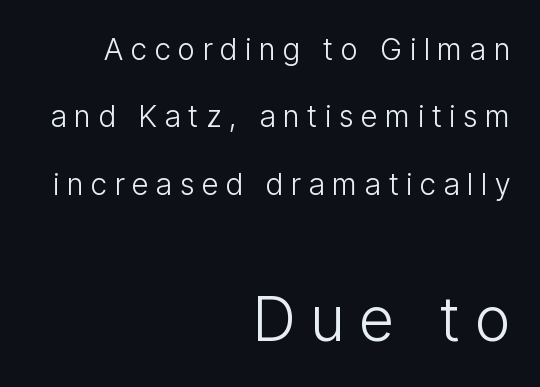
{"serif": "no", "italic": "no", "bold": "no", "weight": "light", "width": "condensed", "stroke_contrast": "low", "x_height": "medium", "monospaced": "no", "underline": "no", "align": "right", "line_spacing": "loose", "line_spacing_ratio": 2.25, "letter_spacing": "wide", "letter_spacing_em": 0.26, "larger_block": "second", "size_ratio": 2.03, "glyph_px": 61}
